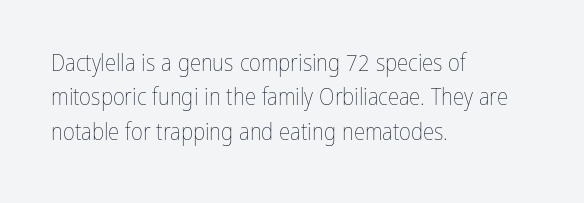
{"italic": "no", "bold": "no", "underline": "no", "align": "left", "line_spacing": "normal", "line_spacing_ratio": 1.5, "letter_spacing": "normal", "letter_spacing_em": 0.0, "glyph_px": 23}
